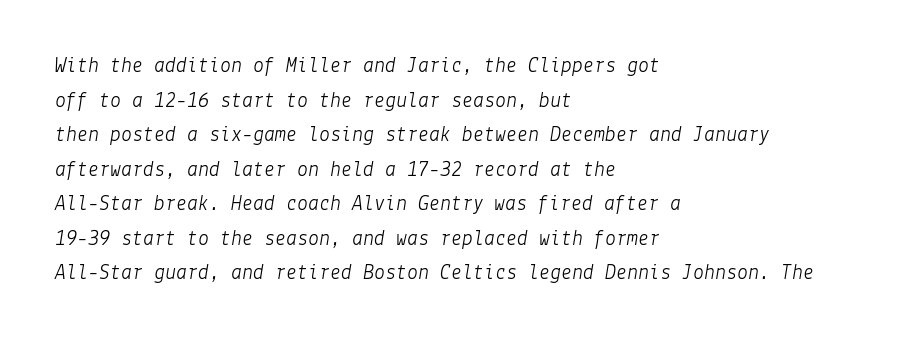
{"italic": "yes", "lean": "right", "slant_degrees": 9, "bold": "no", "underline": "no", "align": "left", "line_spacing": "normal", "line_spacing_ratio": 1.57, "letter_spacing": "normal", "letter_spacing_em": 0.0, "glyph_px": 22}
